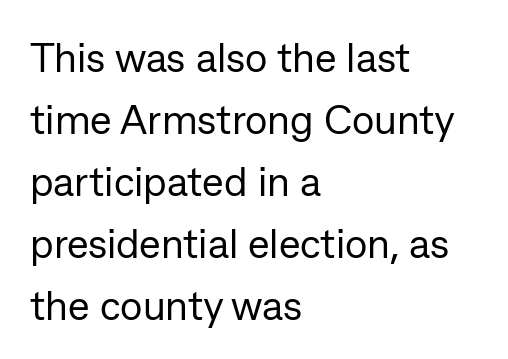
The image shows 41 px regular-weight sans-serif type, upright; set left-aligned, normal line spacing (1.51x), normal letter spacing, not underlined; low stroke contrast and a medium x-height.
